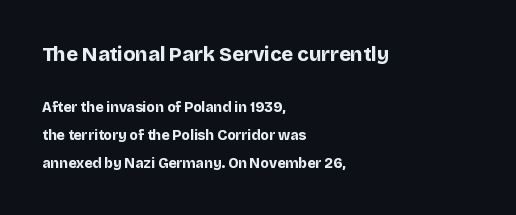
Type size steps down from the first block to the second. The baseline area is clear. Notice how the passage keeps a crisp vertical edge on the left only. The lettering stays uniformly vertical, giving the passage a roman look. The face used here is rendered with its standard letterfit. Widely set lines give the paragraph a tall, airy silhouette.
